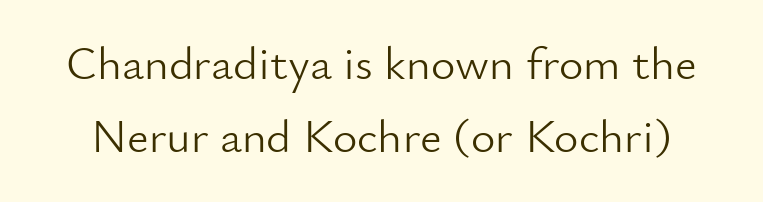
Q: Is the text bold? A: No.
Q: Is the text italic (slanted)? A: No, it is upright.
Q: Is the typeface a serif or a sans-serif typeface? A: Sans-serif.
Q: Is the text underlined? A: No.
Q: Is the spacing between letters normal or unusually wide? A: Normal.
Q: Is the spacing between lines tight, normal or loose? A: Normal.
Q: Width (condensed, normal, or wide)? A: Normal.
Q: Stroke contrast? A: Low.
Q: x-height? A: Small.
Q: Monospaced? A: No.
